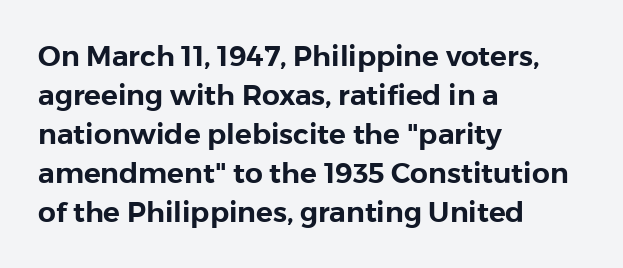
Q: Is the text italic (slanted)? A: No, it is upright.
Q: Is the typeface a serif or a sans-serif typeface? A: Sans-serif.
Q: Is the text underlined? A: No.
Q: How is the paragraph aligned? A: Left-aligned.
Q: Is the spacing between letters normal or unusually wide? A: Normal.
Q: Is the spacing between lines tight, normal or loose? A: Normal.
Q: Width (condensed, normal, or wide)? A: Normal.
Q: Stroke contrast? A: Low.
Q: x-height? A: Medium.
Q: Monospaced? A: No.
